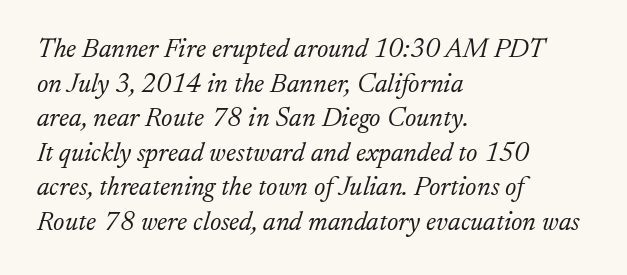
One glance says typical: line gaps are just what's usual. No extra tracking has been applied to these lines. The rendering anchors every line to the left-hand side. Stem width sits at or under what a default text font uses. There's an unmistakable incline to the writing here. Rule under the text: the space is simply empty.
